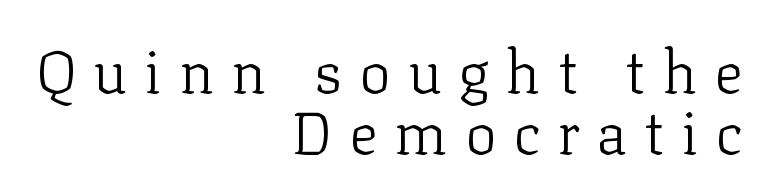
{"serif": "yes", "italic": "no", "bold": "no", "weight": "light", "width": "normal", "stroke_contrast": "low", "x_height": "medium", "monospaced": "no", "underline": "no", "align": "right", "line_spacing": "tight", "line_spacing_ratio": 1.02, "letter_spacing": "wide", "letter_spacing_em": 0.28, "glyph_px": 60}
